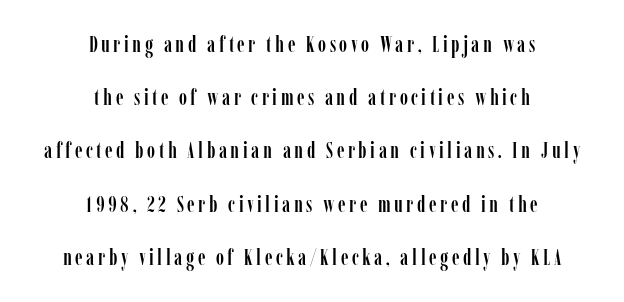
The image shows 22 px text type, upright; set centered, loose line spacing (2.42x), not underlined.
